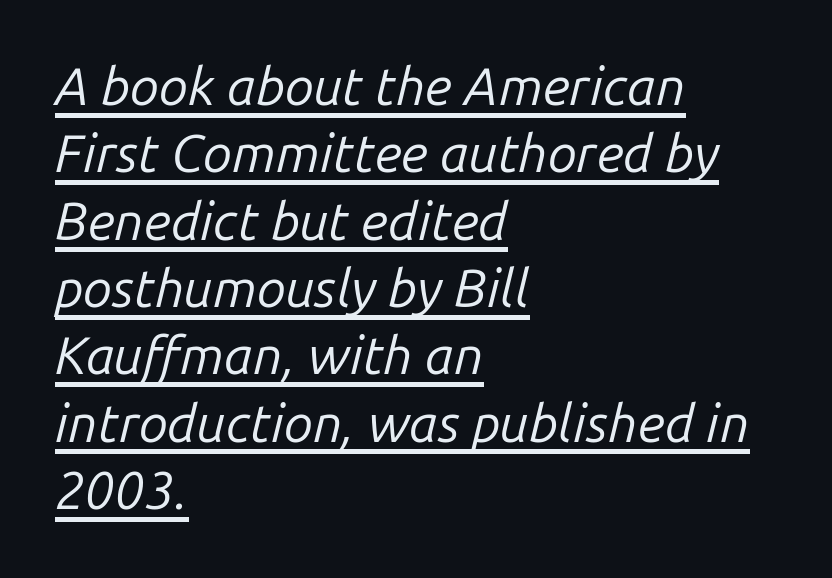
Q: Is the text bold? A: No.
Q: Is the text italic (slanted)? A: Yes, it leans right by about 14 degrees.
Q: Is the text underlined? A: Yes.
Q: How is the paragraph aligned? A: Left-aligned.
Q: Is the spacing between letters normal or unusually wide? A: Normal.
Q: Is the spacing between lines tight, normal or loose? A: Normal.
Q: Width (condensed, normal, or wide)? A: Normal.
Q: Stroke contrast? A: Low.
Q: x-height? A: Medium.
Q: Monospaced? A: No.
